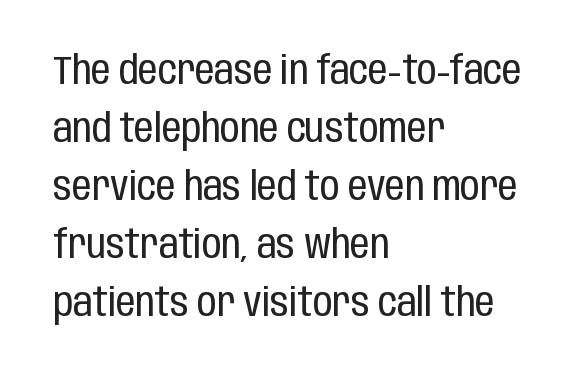
Q: Is the text bold? A: No.
Q: Is the text italic (slanted)? A: No, it is upright.
Q: Is the typeface a serif or a sans-serif typeface? A: Sans-serif.
Q: Is the text underlined? A: No.
Q: How is the paragraph aligned? A: Left-aligned.
Q: Is the spacing between letters normal or unusually wide? A: Normal.
Q: Is the spacing between lines tight, normal or loose? A: Normal.
Q: Width (condensed, normal, or wide)? A: Condensed.
Q: Stroke contrast? A: Low.
Q: x-height? A: Large.
Q: Monospaced? A: No.
